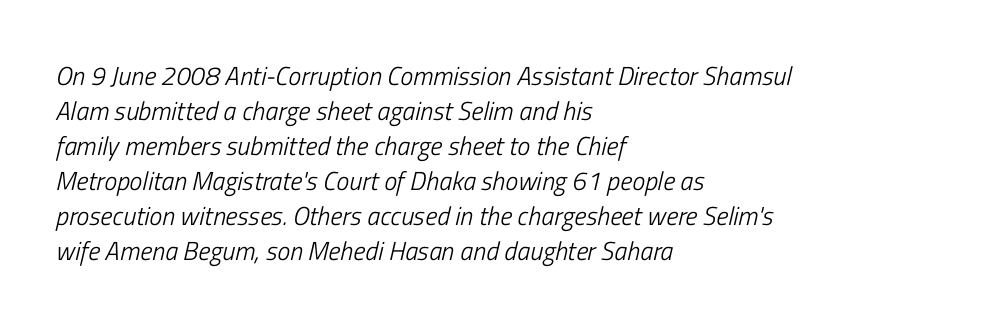
{"italic": "yes", "lean": "right", "slant_degrees": 13, "bold": "no", "underline": "no", "align": "left", "line_spacing": "normal", "line_spacing_ratio": 1.35, "letter_spacing": "normal", "letter_spacing_em": 0.0, "glyph_px": 26}
